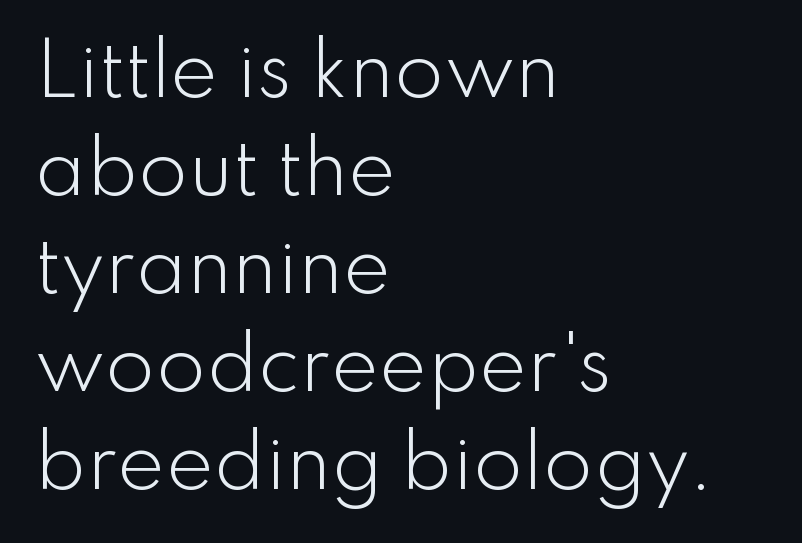
Each word holds together tightly as a unit, with standard inter-letter gaps. Reading down the block, your eye returns to a fixed left position each line. You could not count columns in this text — the font is proportionally spaced. The strip under each line holds only bare page. Leading matches the norm, producing a regular column. Italic? Not at all — the glyphs are vertical.
